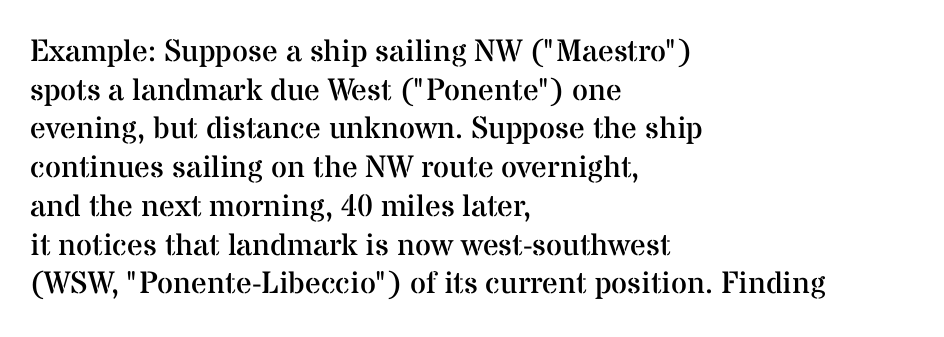
{"serif": "yes", "italic": "no", "bold": "no", "weight": "regular", "width": "normal", "stroke_contrast": "medium", "x_height": "medium", "monospaced": "no", "underline": "no", "align": "left", "line_spacing": "normal", "line_spacing_ratio": 1.25, "letter_spacing": "normal", "letter_spacing_em": 0.0, "glyph_px": 31}
